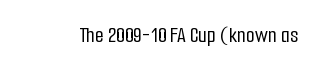
{"italic": "no", "underline": "no", "letter_spacing": "normal", "letter_spacing_em": 0.0, "glyph_px": 23}
